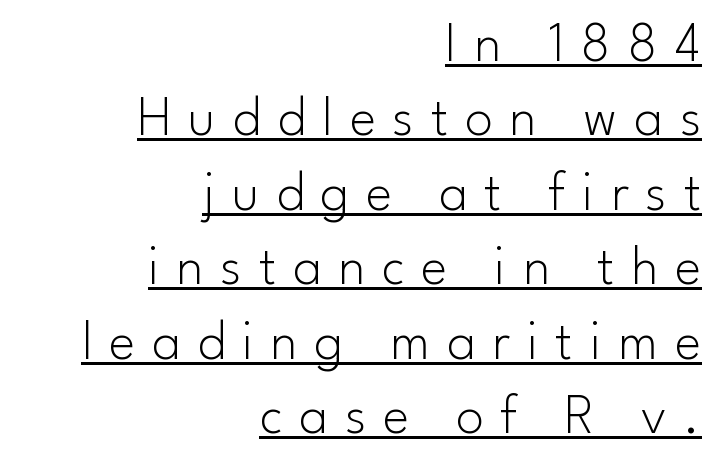
The image shows 56 px light sans-serif type, upright; set right-aligned, normal line spacing (1.33x), unusually wide letter spacing (+0.3 em), underlined; low stroke contrast and a small x-height.
